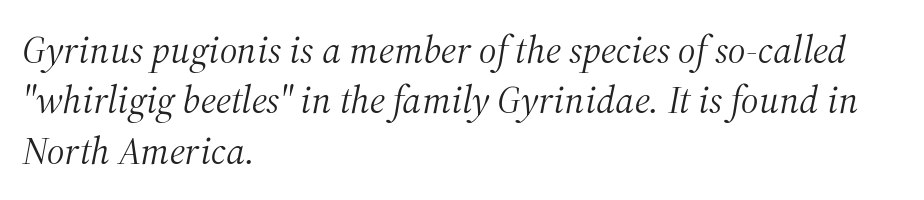
The image shows 39 px light serif type, italic (leaning right); set left-aligned, normal line spacing (1.29x), normal letter spacing, not underlined; medium stroke contrast and a medium x-height.
